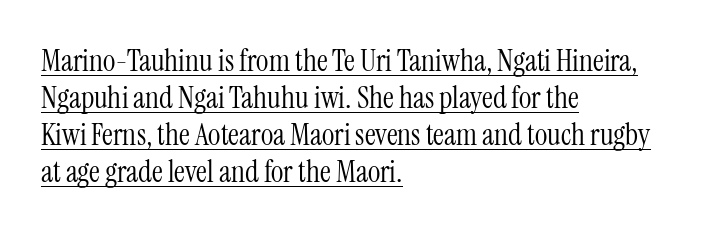
The image shows 30 px light, condensed serif type, upright; set left-aligned, line spacing 1.23x, normal letter spacing, underlined; medium stroke contrast and a medium x-height.
